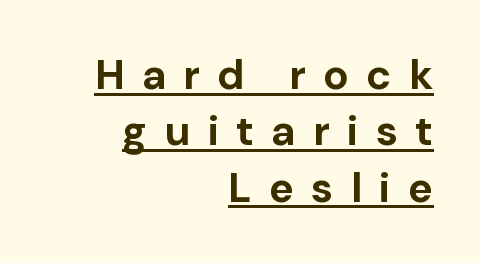
The image shows 42 px bold sans-serif type, upright; set right-aligned, normal line spacing (1.34x), unusually wide letter spacing (+0.41 em), underlined; low stroke contrast and a medium x-height.
